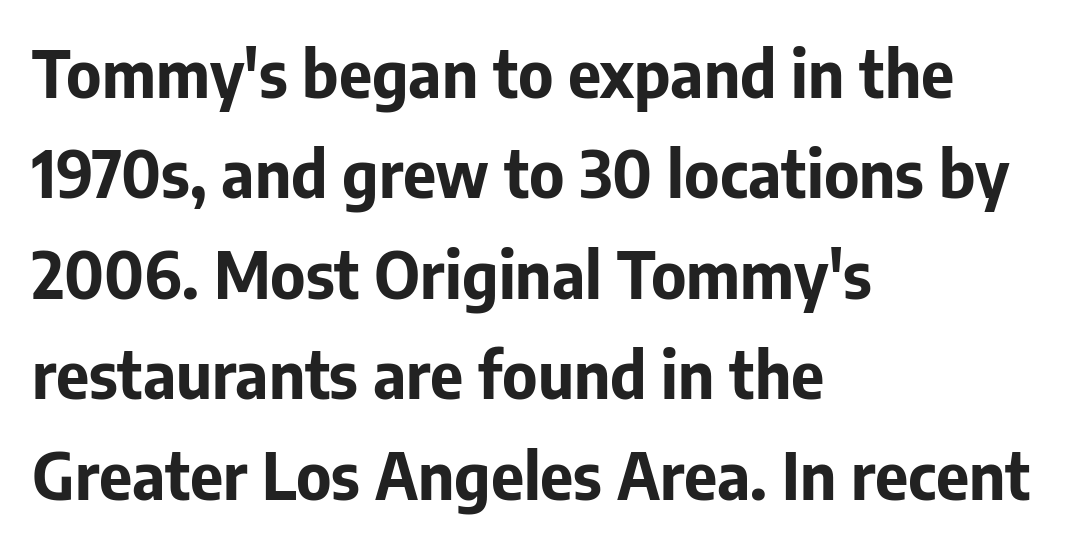
{"serif": "no", "italic": "no", "bold": "yes", "weight": "bold", "width": "normal", "stroke_contrast": "low", "x_height": "medium", "monospaced": "no", "underline": "no", "align": "left", "line_spacing": "normal", "line_spacing_ratio": 1.57, "letter_spacing": "normal", "letter_spacing_em": 0.0, "glyph_px": 64}
